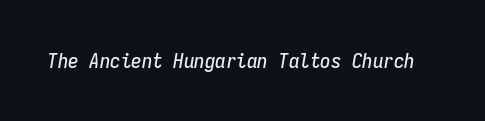
Looking at the ascenders, they clearly lean. Underlining? Definitely not there. The passage shown has conventional tracking throughout.
